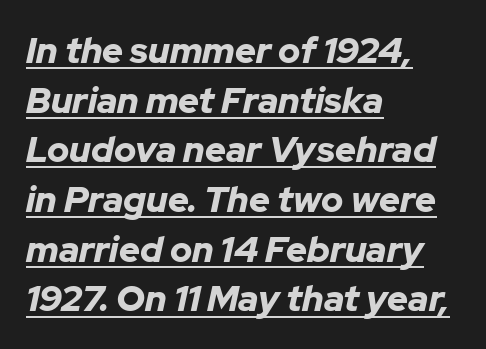
Is the type slanted? Yes — the strokes lean at a clear angle. This sample has the flowing, uneven cadence of proportional lettering. Each line starts at the same left margin while the right side varies. Compared with typical body copy, the letter spacing here is the same.
